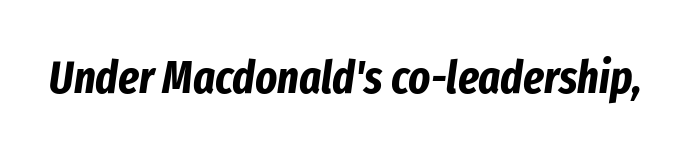
Spacing verdict: proportional, widths tailored to each character. This sample uses an oblique cut, with every glyph tilted off the vertical. Glyph-to-glyph distance matches everyday printed text. The foot of each line stays bare and open. Weight: bold.
